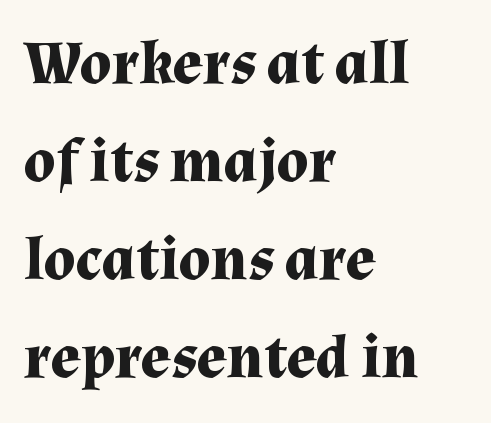
Q: Is the text bold? A: Yes.
Q: Is the text italic (slanted)? A: No, it is upright.
Q: Is the typeface a serif or a sans-serif typeface? A: Serif.
Q: Is the text underlined? A: No.
Q: How is the paragraph aligned? A: Left-aligned.
Q: Is the spacing between letters normal or unusually wide? A: Normal.
Q: Is the spacing between lines tight, normal or loose? A: Normal.
Q: Width (condensed, normal, or wide)? A: Normal.
Q: Stroke contrast? A: Medium.
Q: x-height? A: Medium.
Q: Monospaced? A: No.
